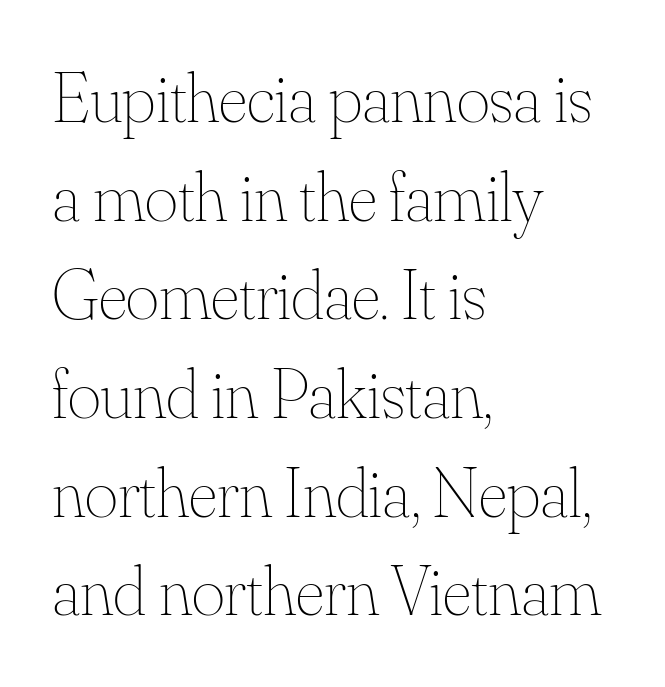
Q: Is the text bold? A: No.
Q: Is the text italic (slanted)? A: No, it is upright.
Q: Is the text underlined? A: No.
Q: How is the paragraph aligned? A: Left-aligned.
Q: Is the spacing between letters normal or unusually wide? A: Normal.
Q: Is the spacing between lines tight, normal or loose? A: Normal.
Q: Width (condensed, normal, or wide)? A: Normal.
Q: Stroke contrast? A: Medium.
Q: x-height? A: Small.
Q: Monospaced? A: No.
